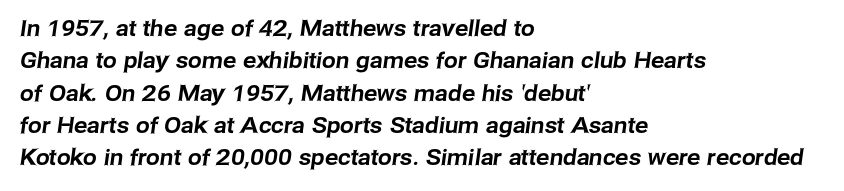
Q: Is the text underlined? A: No.
Q: How is the paragraph aligned? A: Left-aligned.
Q: Is the spacing between letters normal or unusually wide? A: Normal.
Q: Is the spacing between lines tight, normal or loose? A: Normal.
